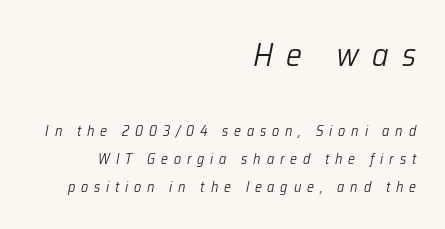
The image shows 32 px light type, italic (leaning right); set right-aligned, loose line spacing (2.03x), unusually wide letter spacing (+0.42 em), not underlined; the first (top) block is 2.29x larger; low stroke contrast and a medium x-height.
